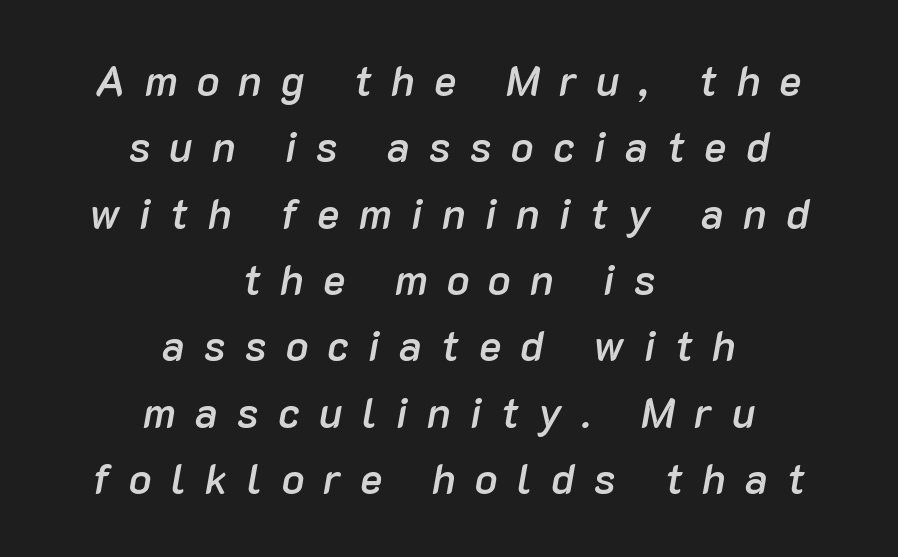
Q: Is the text bold? A: Semi-bold.
Q: Is the text italic (slanted)? A: Yes, it leans right by about 10 degrees.
Q: Is the text underlined? A: No.
Q: How is the paragraph aligned? A: Centered.
Q: Is the spacing between letters normal or unusually wide? A: Unusually wide.
Q: Is the spacing between lines tight, normal or loose? A: Normal.
Q: Width (condensed, normal, or wide)? A: Normal.
Q: Stroke contrast? A: Low.
Q: x-height? A: Medium.
Q: Monospaced? A: No.
